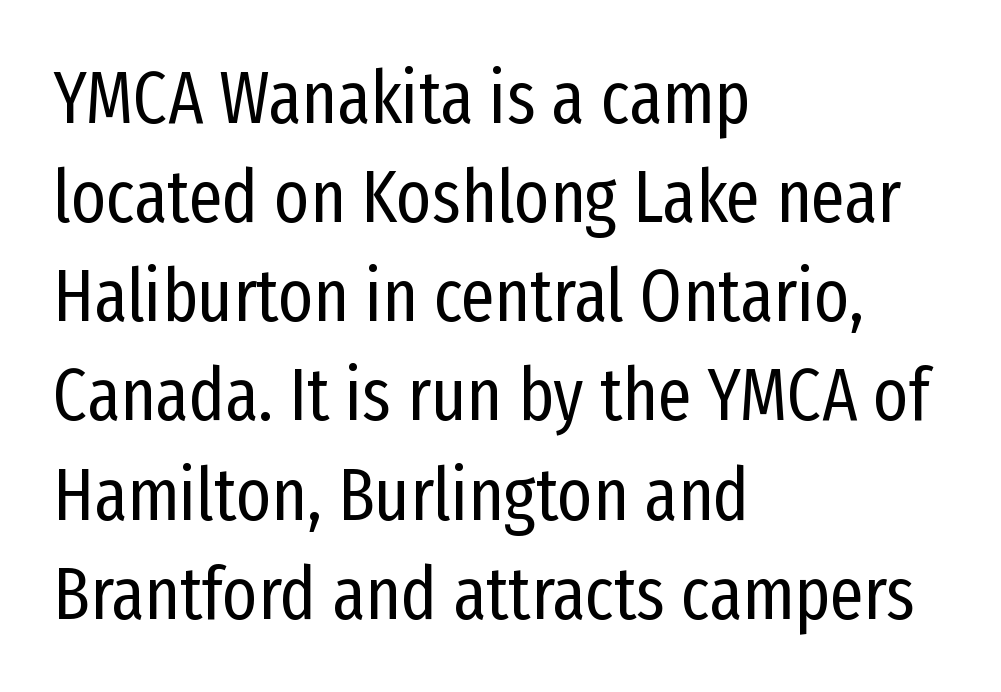
The image shows 74 px regular-weight, condensed sans-serif type, upright; set left-aligned, normal line spacing (1.34x), normal letter spacing, not underlined; low stroke contrast and a medium x-height.
